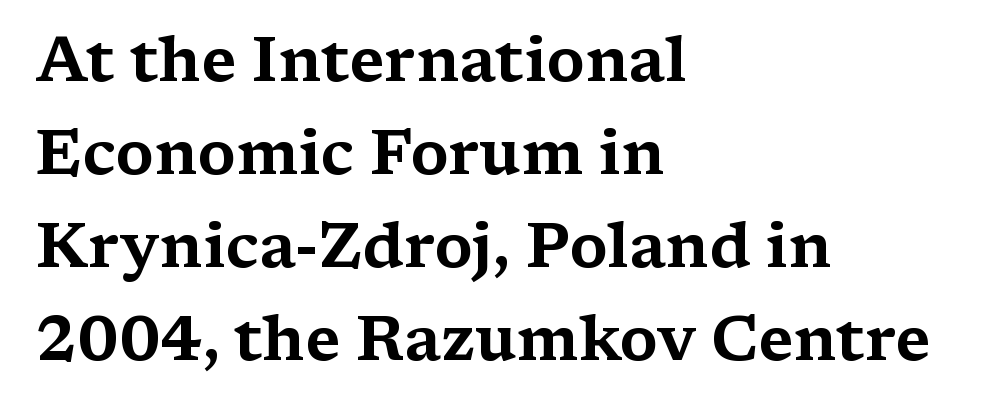
{"serif": "yes", "italic": "no", "width": "wide", "stroke_contrast": "medium", "x_height": "medium", "monospaced": "no", "underline": "no", "align": "left", "line_spacing": "normal", "line_spacing_ratio": 1.5, "letter_spacing": "normal", "letter_spacing_em": 0.0, "glyph_px": 62}
